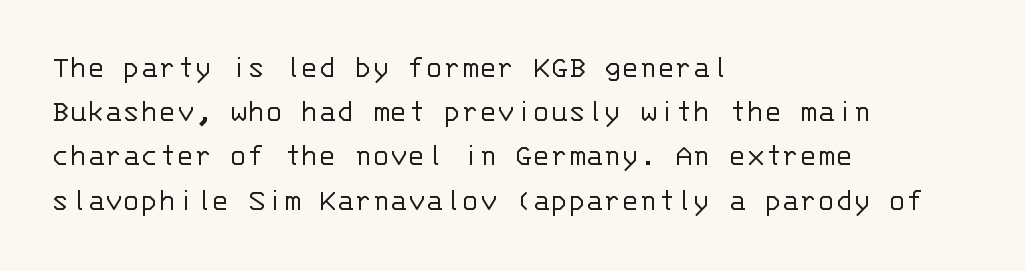
The image shows 33 px light sans-serif type, upright, monospaced; set left-aligned, normal line spacing (1.34x), normal letter spacing, not underlined; low stroke contrast and a large x-height.
